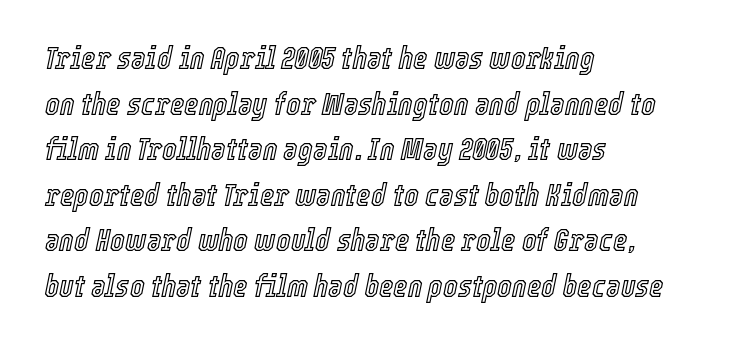
{"italic": "yes", "lean": "right", "slant_degrees": 12, "width": "condensed", "x_height": "medium", "monospaced": "no", "underline": "no", "align": "left", "line_spacing": "normal", "line_spacing_ratio": 1.47, "letter_spacing": "normal", "letter_spacing_em": 0.0, "glyph_px": 31}
